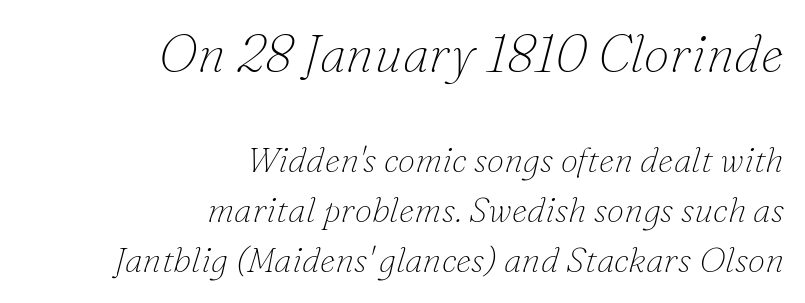
The image shows 52 px thin serif type, italic (leaning right); set right-aligned, normal line spacing (1.43x), normal letter spacing, not underlined; the first (top) block is 1.49x larger; low stroke contrast and a small x-height.
